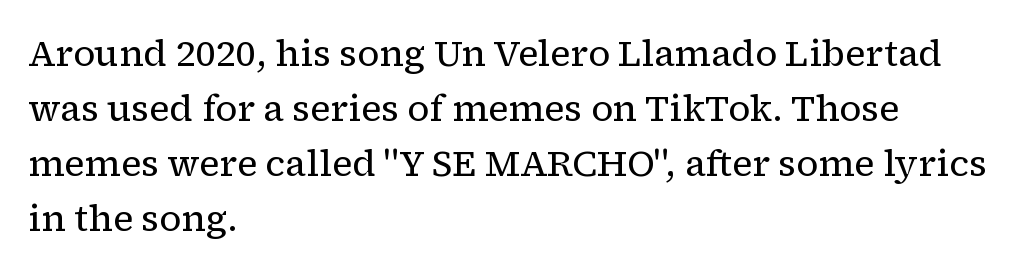
The image shows 36 px regular-weight serif type, upright; set left-aligned, normal line spacing (1.53x), normal letter spacing, not underlined; low stroke contrast and a medium x-height.
